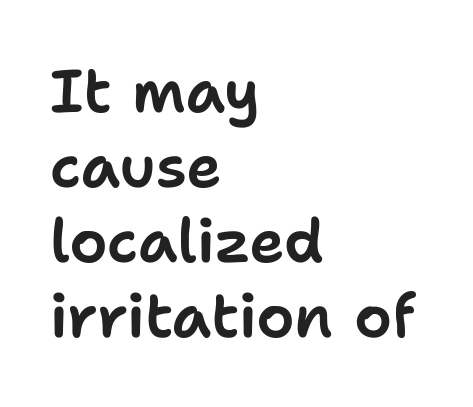
Q: Is the text italic (slanted)? A: No, it is upright.
Q: Is the typeface a serif or a sans-serif typeface? A: Sans-serif.
Q: Is the text underlined? A: No.
Q: How is the paragraph aligned? A: Left-aligned.
Q: Is the spacing between letters normal or unusually wide? A: Normal.
Q: Is the spacing between lines tight, normal or loose? A: Normal.
Q: Width (condensed, normal, or wide)? A: Normal.
Q: Stroke contrast? A: Low.
Q: x-height? A: Medium.
Q: Monospaced? A: No.
